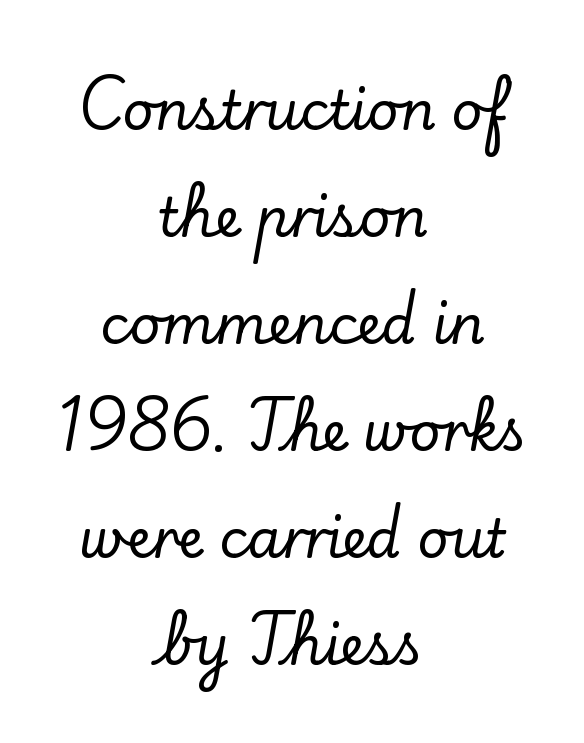
{"serif": "yes", "width": "normal", "stroke_contrast": "low", "x_height": "small", "monospaced": "no", "underline": "no", "align": "center", "line_spacing": "loose", "line_spacing_ratio": 1.98, "letter_spacing": "normal", "letter_spacing_em": 0.0, "glyph_px": 54}
